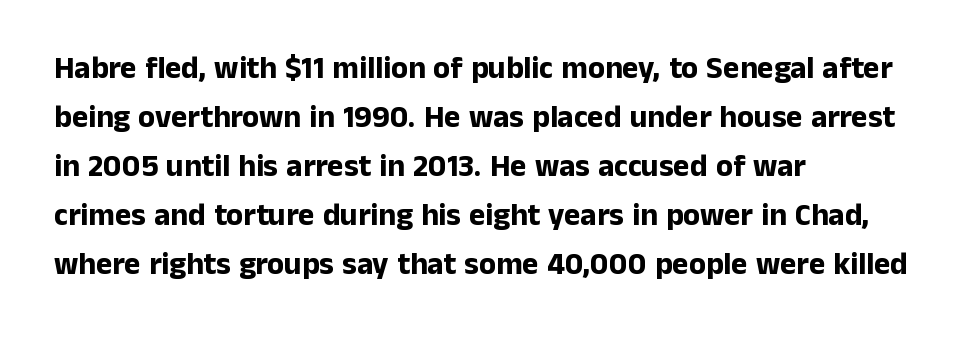
The image shows 31 px bold sans-serif type, upright; set left-aligned, normal line spacing (1.58x), normal letter spacing, not underlined; low stroke contrast and a medium x-height.
